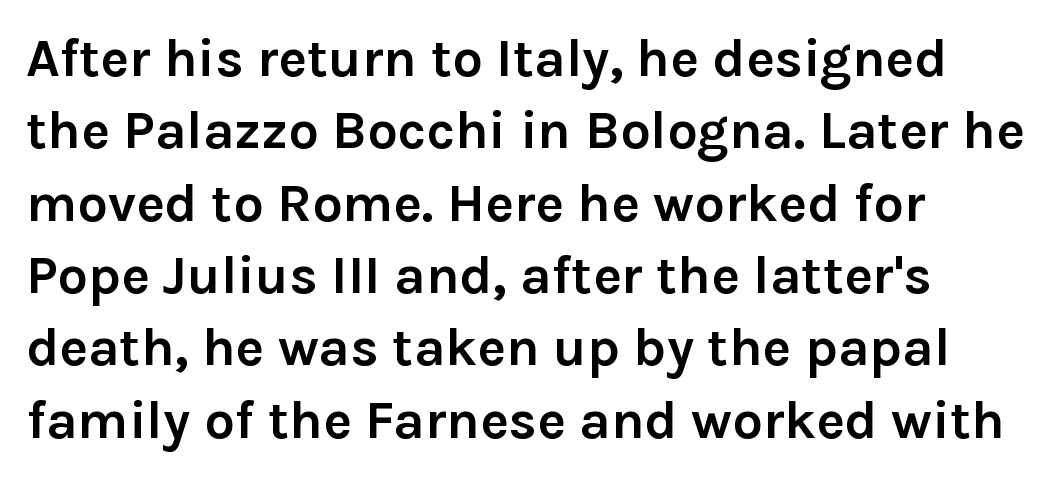
{"serif": "no", "italic": "no", "bold": "yes", "weight": "semibold", "width": "normal", "stroke_contrast": "low", "x_height": "medium", "monospaced": "no", "underline": "no", "align": "left", "line_spacing": "normal", "line_spacing_ratio": 1.34, "letter_spacing": "normal", "letter_spacing_em": 0.0, "glyph_px": 54}
